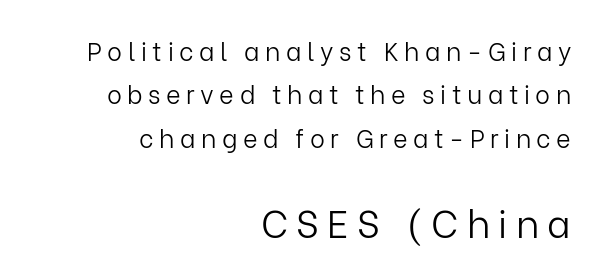
Q: Is the text bold? A: No.
Q: Is the text italic (slanted)? A: No, it is upright.
Q: Is the typeface a serif or a sans-serif typeface? A: Sans-serif.
Q: Is the text underlined? A: No.
Q: How is the paragraph aligned? A: Right-aligned.
Q: Is the spacing between letters normal or unusually wide? A: Unusually wide.
Q: Which block of text is set in a larger size, the first (top) or the second (bottom)? A: The second (bottom) one.
Q: Width (condensed, normal, or wide)? A: Normal.
Q: Stroke contrast? A: Low.
Q: x-height? A: Medium.
Q: Monospaced? A: No.
